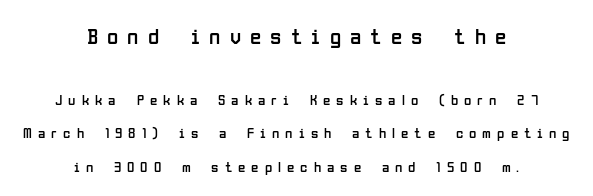
Block one is the big one; block two sits smaller underneath. How are the letters spaced? Widely, with obvious added tracking. This sample trades compactness for vertical openness between lines. Underlining? Definitely not there. No italicization has been applied; the sample stays upright. The rendering positions every line midway between the sides.
